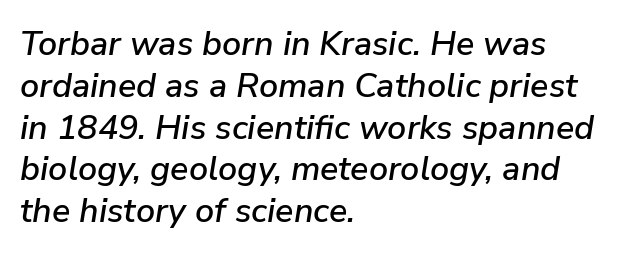
Q: Is the text italic (slanted)? A: Yes, it leans right by about 9 degrees.
Q: Is the text underlined? A: No.
Q: How is the paragraph aligned? A: Left-aligned.
Q: Is the spacing between letters normal or unusually wide? A: Normal.
Q: Width (condensed, normal, or wide)? A: Normal.
Q: Stroke contrast? A: Low.
Q: x-height? A: Medium.
Q: Monospaced? A: No.
